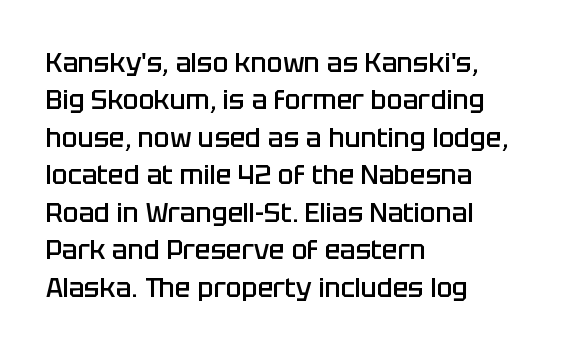
The image shows 26 px text type, upright; set left-aligned, normal line spacing (1.44x), normal letter spacing, not underlined.
